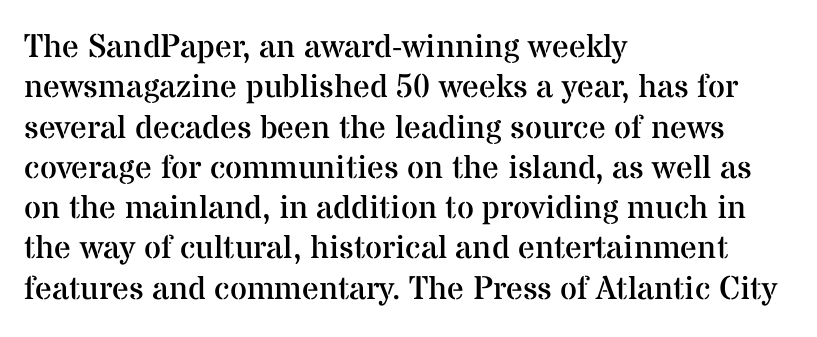
The image shows 33 px regular-weight serif type, upright; set left-aligned, line spacing 1.22x, normal letter spacing, not underlined; medium stroke contrast and a medium x-height.
